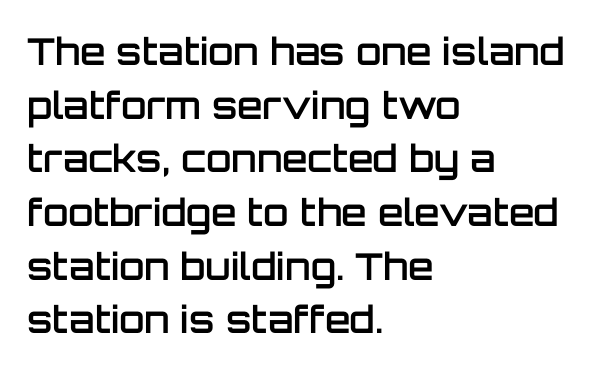
The image shows 37 px semibold sans-serif type, upright; set left-aligned, normal line spacing (1.45x), normal letter spacing, not underlined; low stroke contrast and a large x-height.
